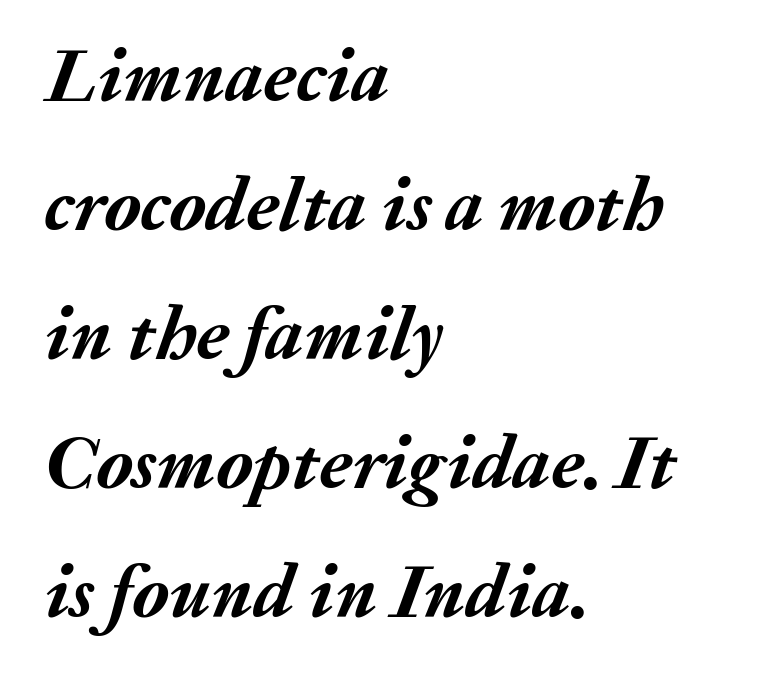
{"italic": "yes", "lean": "right", "slant_degrees": 20, "bold": "yes", "weight": "semibold", "width": "normal", "stroke_contrast": "medium", "x_height": "medium", "monospaced": "no", "underline": "no", "align": "left", "line_spacing_ratio": 1.72, "letter_spacing": "normal", "letter_spacing_em": 0.0, "glyph_px": 75}
